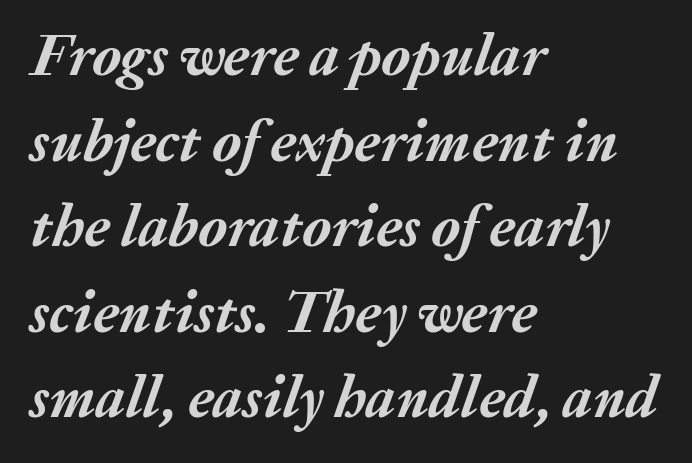
Q: Is the text bold? A: Yes.
Q: Is the text italic (slanted)? A: Yes, it leans right by about 20 degrees.
Q: Is the text underlined? A: No.
Q: How is the paragraph aligned? A: Left-aligned.
Q: Is the spacing between letters normal or unusually wide? A: Normal.
Q: Is the spacing between lines tight, normal or loose? A: Normal.
Q: Width (condensed, normal, or wide)? A: Normal.
Q: Stroke contrast? A: Medium.
Q: x-height? A: Medium.
Q: Monospaced? A: No.
